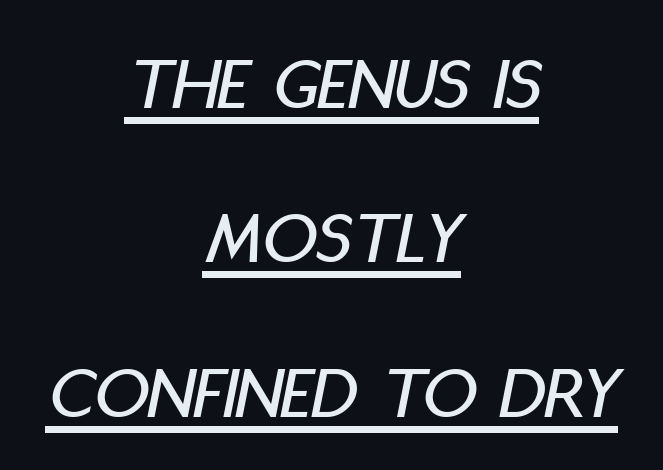
The image shows 76 px condensed type, italic (leaning right); set centered, loose line spacing (2.03x), normal letter spacing, underlined; low stroke contrast and a large x-height.
